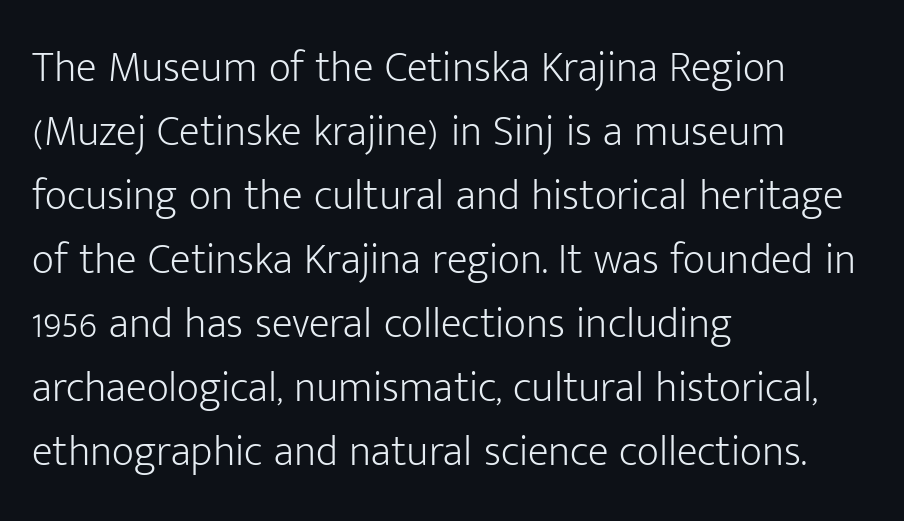
The image shows 43 px light sans-serif type, upright; set left-aligned, normal line spacing (1.49x), normal letter spacing, not underlined; low stroke contrast and a medium x-height.
